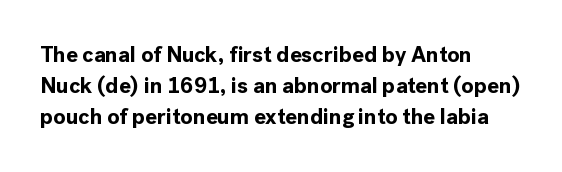
In CSS terms this would be text-align: left. Baseline-to-baseline distance is the conventional proportion of letter height. Notice how the stems are strictly vertical — no italics here. The space beneath each line is pristine and unruled. Spacing between characters is what you'd get straight out of the box. The passage shown is emphatically bold.
